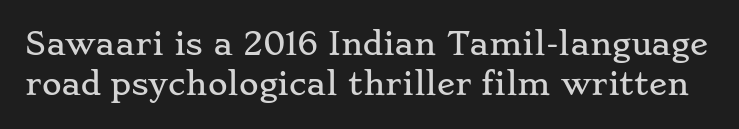
The image shows 30 px wide serif type, upright; set normal line spacing (1.34x), normal letter spacing, not underlined; low stroke contrast and a small x-height.
